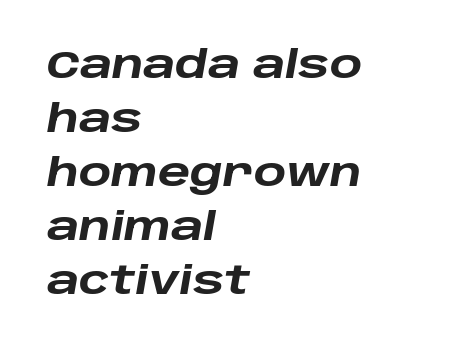
{"italic": "yes", "lean": "right", "slant_degrees": 10, "bold": "yes", "weight": "heavy", "width": "wide", "stroke_contrast": "low", "x_height": "large", "monospaced": "no", "underline": "no", "align": "left", "line_spacing": "normal", "line_spacing_ratio": 1.42, "letter_spacing": "normal", "letter_spacing_em": 0.0, "glyph_px": 38}
